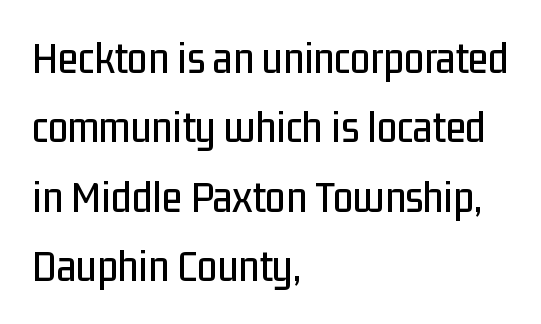
The image shows 46 px condensed sans-serif type, upright; set left-aligned, normal line spacing (1.51x), normal letter spacing, not underlined; low stroke contrast and a medium x-height.
